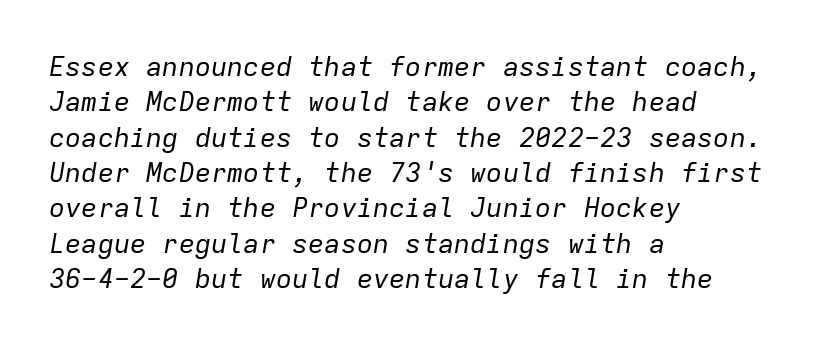
The image shows 27 px text type, italic (leaning right); set left-aligned, normal line spacing (1.31x), normal letter spacing, not underlined.
